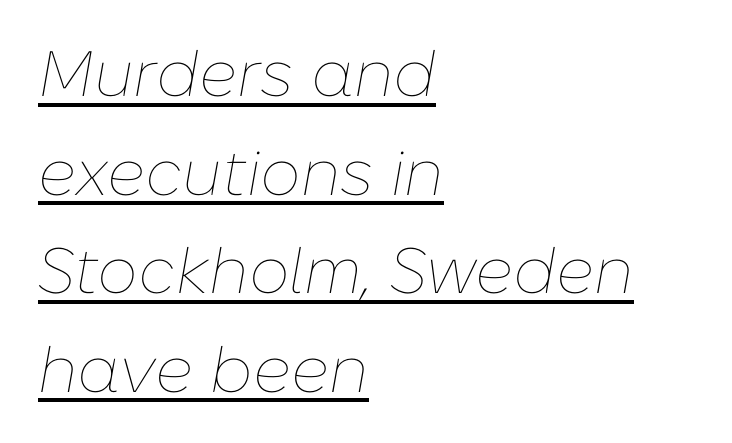
The image shows 64 px thin type, italic (leaning right); set left-aligned, normal line spacing (1.54x), normal letter spacing, underlined; low stroke contrast and a medium x-height.
